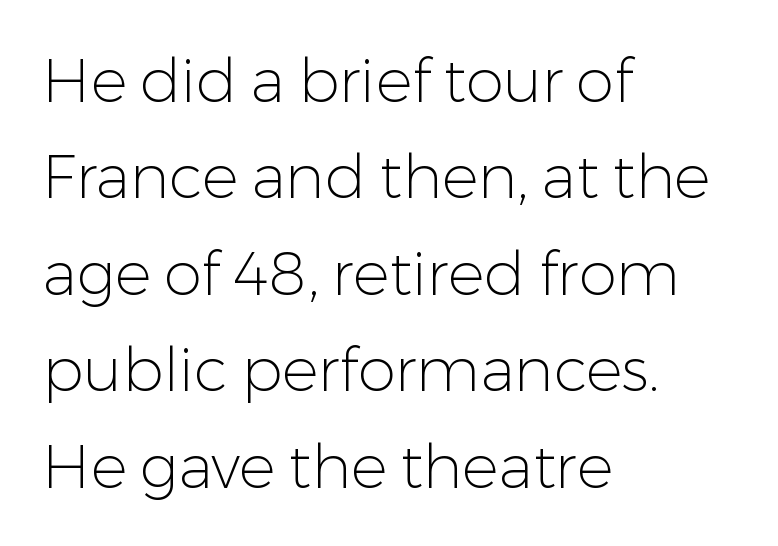
No italicization has been applied; the sample stays upright. This is sans-serif lettering, the kind often seen on screens and signage. Beneath every word, the page is bare. Glyph-to-glyph distance matches everyday printed text. The paragraph shown leans on its left margin. Interline gaps are of average width in this sample.
